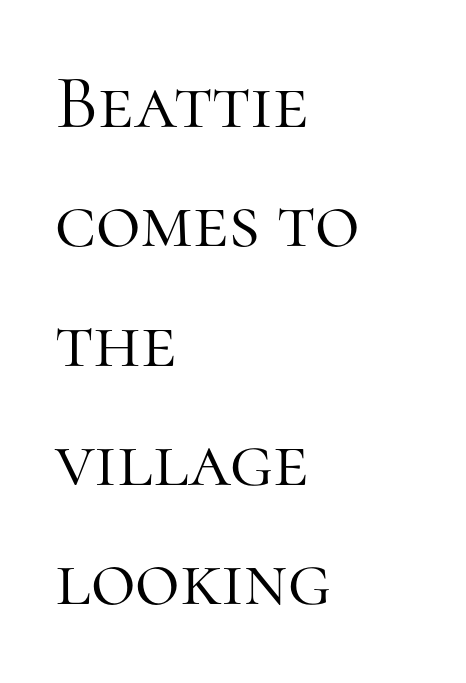
Q: Is the text bold? A: No.
Q: Is the text italic (slanted)? A: No, it is upright.
Q: Is the typeface a serif or a sans-serif typeface? A: Serif.
Q: Is the text underlined? A: No.
Q: How is the paragraph aligned? A: Left-aligned.
Q: Is the spacing between letters normal or unusually wide? A: Normal.
Q: Is the spacing between lines tight, normal or loose? A: Normal.
Q: Width (condensed, normal, or wide)? A: Normal.
Q: Stroke contrast? A: High.
Q: x-height? A: Medium.
Q: Monospaced? A: No.
